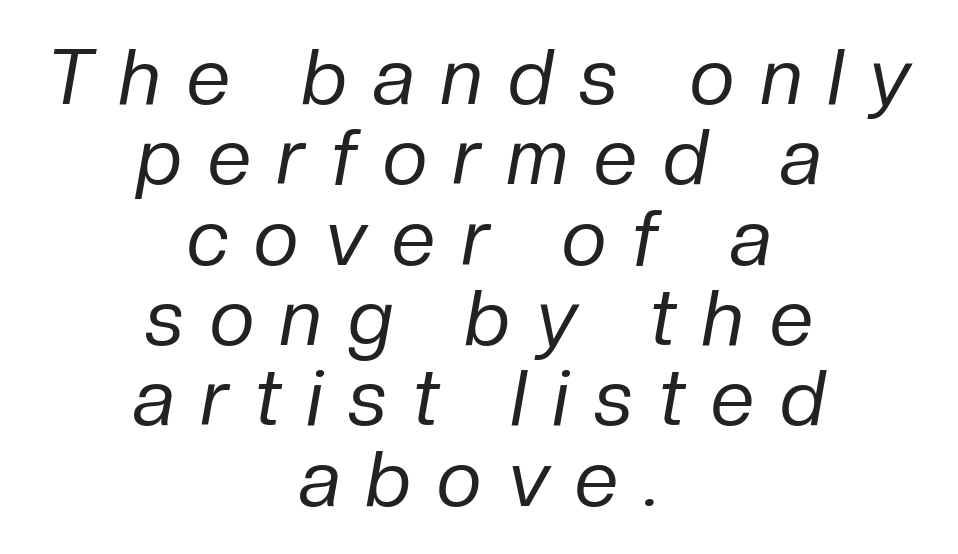
The image shows 78 px regular-weight type, italic (leaning right); set centered, tight line spacing (1.03x), unusually wide letter spacing (+0.34 em), not underlined; low stroke contrast and a medium x-height.
